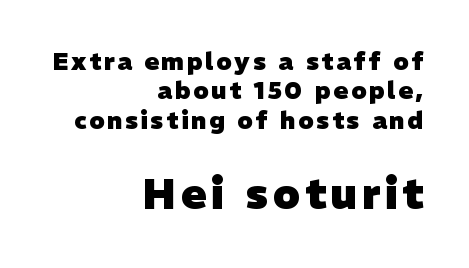
Type size steps up from the first block to the second. Proportional: the letters do not fall into vertical columns. Compared with an ordinary text face, these strokes are far heavier — a full bold. Is this a sans? Yes — the strokes have no serifs. Underline: absent.
